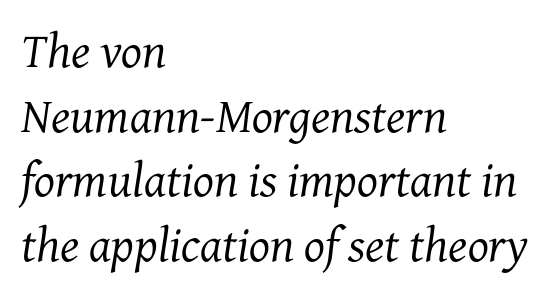
The zone under the glyphs is completely vacant. What kind of face is this? One with serifs. Characters follow at the spacing the type designer built in. Does the lettering tilt? It does — this is italic.
